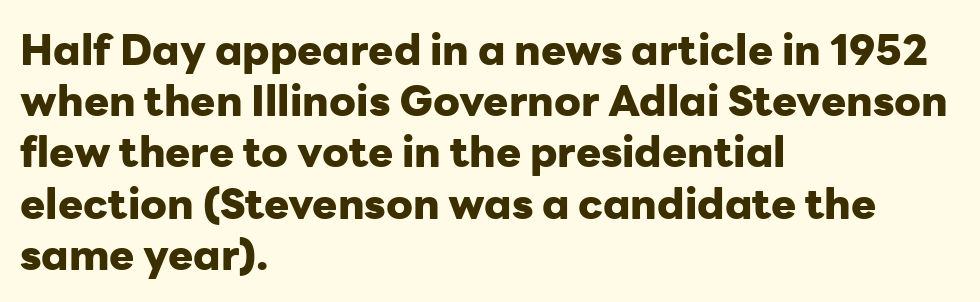
Q: Is the text bold? A: Yes.
Q: Is the text italic (slanted)? A: No, it is upright.
Q: Is the typeface a serif or a sans-serif typeface? A: Sans-serif.
Q: Is the text underlined? A: No.
Q: How is the paragraph aligned? A: Left-aligned.
Q: Is the spacing between letters normal or unusually wide? A: Normal.
Q: Width (condensed, normal, or wide)? A: Normal.
Q: Stroke contrast? A: Low.
Q: x-height? A: Medium.
Q: Monospaced? A: No.
